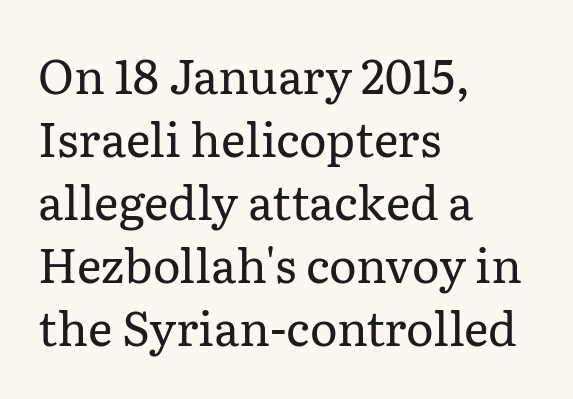
Q: Is the text bold? A: No.
Q: Is the text italic (slanted)? A: No, it is upright.
Q: Is the typeface a serif or a sans-serif typeface? A: Serif.
Q: Is the text underlined? A: No.
Q: How is the paragraph aligned? A: Left-aligned.
Q: Is the spacing between letters normal or unusually wide? A: Normal.
Q: Is the spacing between lines tight, normal or loose? A: Normal.
Q: Width (condensed, normal, or wide)? A: Normal.
Q: Stroke contrast? A: Low.
Q: x-height? A: Medium.
Q: Monospaced? A: No.
